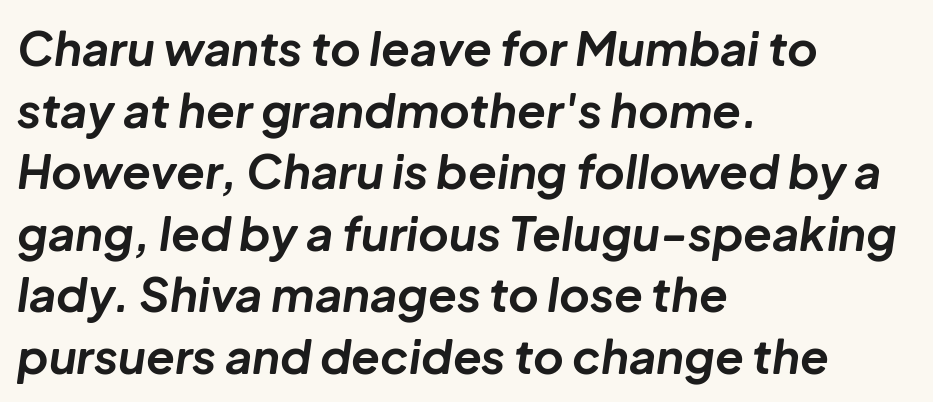
{"italic": "yes", "lean": "right", "slant_degrees": 8, "bold": "yes", "weight": "bold", "width": "normal", "stroke_contrast": "low", "x_height": "medium", "monospaced": "no", "underline": "no", "align": "left", "line_spacing": "normal", "line_spacing_ratio": 1.31, "letter_spacing": "normal", "letter_spacing_em": 0.0, "glyph_px": 47}
